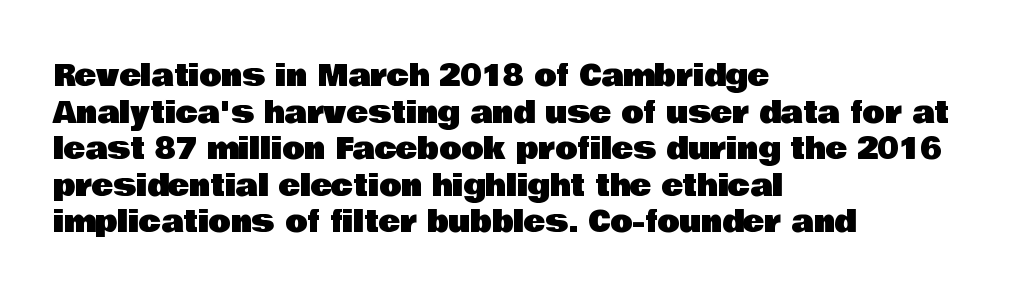
Interline gaps are of average width in this sample. Are there feet on the stems? There aren't — it's a sans. Anything drawn beneath the words? Only blank space. Line beginnings align vertically; line endings do not. In terms of posture, this sample is upright. Is the letter spacing exaggerated? No — it looks like the ordinary default.
